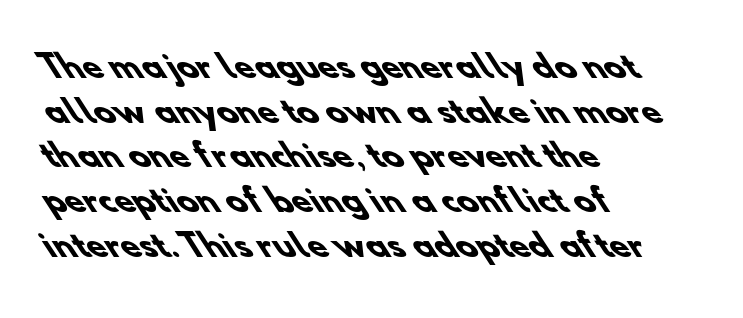
The gap between lines stays unmarked. Note the varied advance widths — an 'i' is clearly narrower than an 'm'. One glance says typical: line gaps are just what's usual. Honestly, the letter spacing is just normal — you wouldn't notice it.
